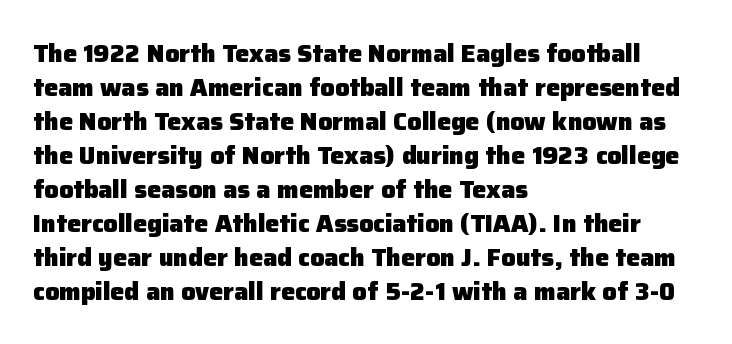
The image shows 25 px bold type, upright; set left-aligned, normal line spacing (1.36x), normal letter spacing, not underlined.
